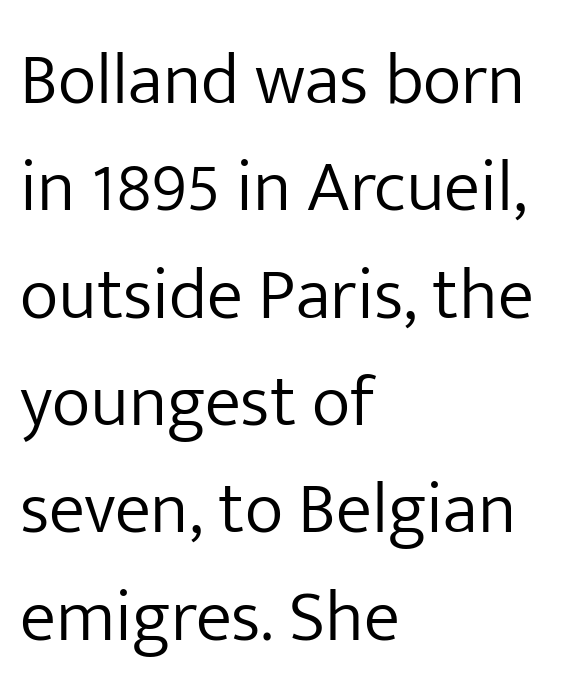
{"serif": "no", "italic": "no", "bold": "no", "weight": "light", "width": "normal", "stroke_contrast": "low", "x_height": "medium", "monospaced": "no", "underline": "no", "align": "left", "line_spacing": "normal", "line_spacing_ratio": 1.47, "letter_spacing": "normal", "letter_spacing_em": 0.0, "glyph_px": 73}
